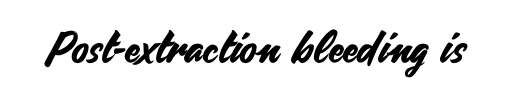
To sum up the face: it is a sans, with no serifs. This sample has the flowing, uneven cadence of proportional lettering. This sample uses plain, unmodified letter spacing.
